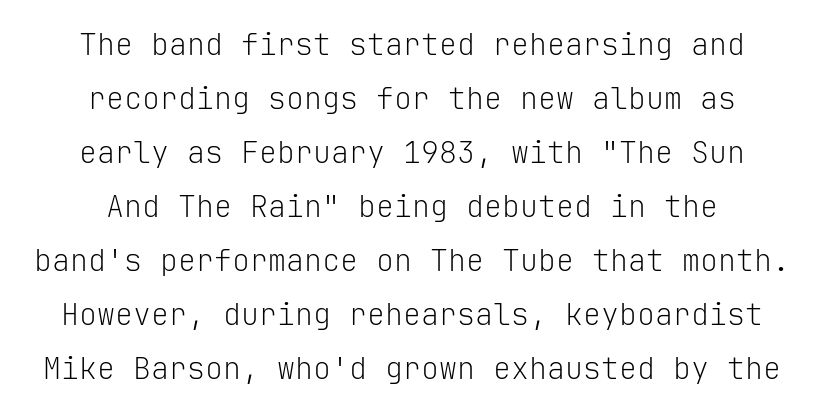
The image shows 30 px light sans-serif type, upright, monospaced; set centered, line spacing 1.8x, normal letter spacing, not underlined; low stroke contrast and a medium x-height.
